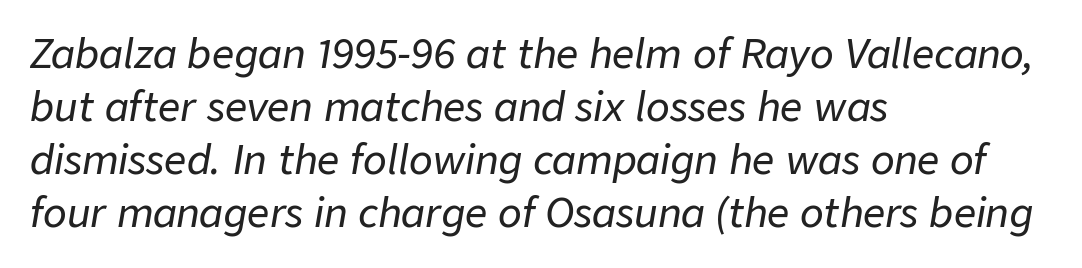
The image shows 39 px text type, italic (leaning right); set left-aligned, normal line spacing (1.36x), normal letter spacing, not underlined; low stroke contrast and a medium x-height.
